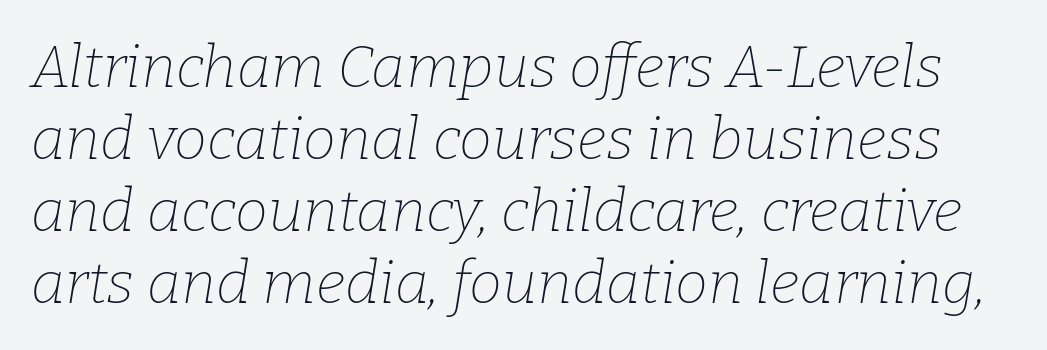
{"serif": "yes", "italic": "yes", "lean": "right", "slant_degrees": 9, "bold": "no", "weight": "thin", "width": "normal", "stroke_contrast": "low", "x_height": "medium", "monospaced": "no", "underline": "no", "line_spacing_ratio": 1.22, "letter_spacing": "normal", "letter_spacing_em": 0.0, "glyph_px": 59}
